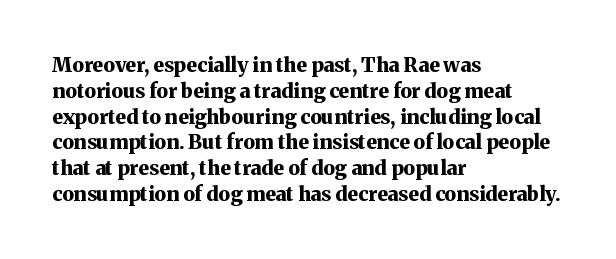
The image shows 20 px bold type, upright; set left-aligned, normal line spacing (1.29x), normal letter spacing, not underlined.
